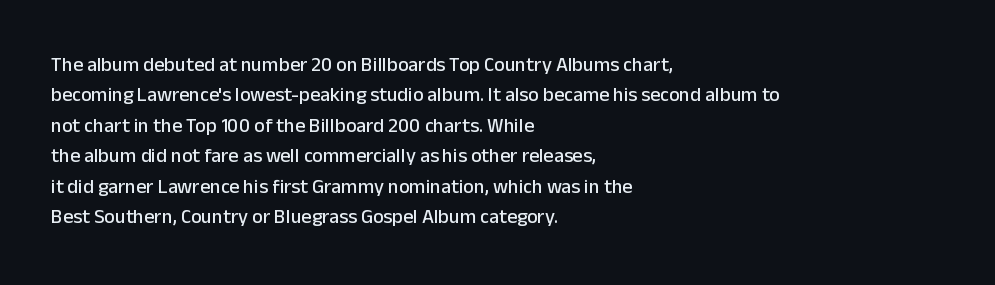
Q: Is the text italic (slanted)? A: No, it is upright.
Q: Is the text underlined? A: No.
Q: How is the paragraph aligned? A: Left-aligned.
Q: Is the spacing between letters normal or unusually wide? A: Normal.
Q: Is the spacing between lines tight, normal or loose? A: Normal.
